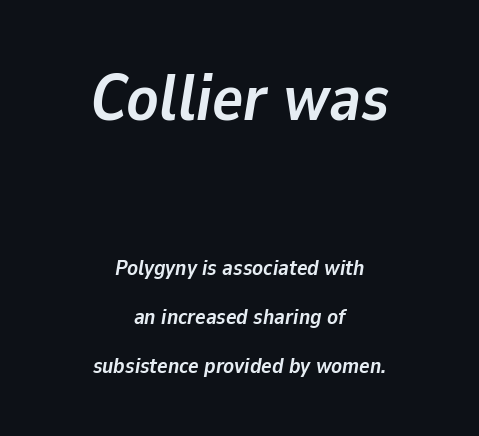
The image shows 65 px semibold type, italic (leaning right); set centered, loose line spacing (2.24x), normal letter spacing, not underlined; the first (top) block is 2.95x larger; low stroke contrast and a medium x-height.
